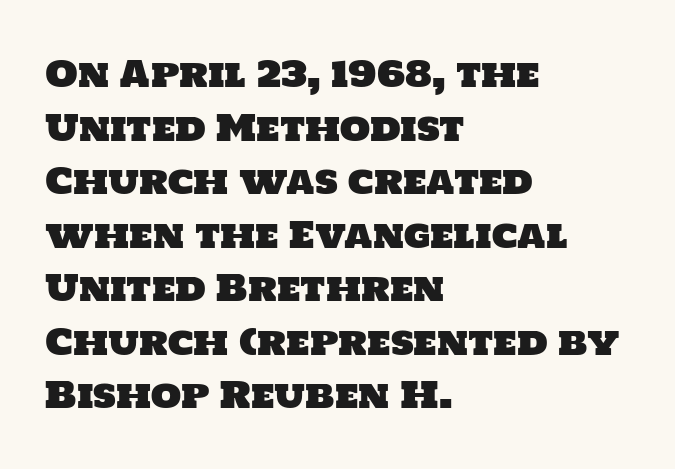
The font family rendered here belongs to the sans-serif group. Line spacing here is normal. Is this a fixed-width face? No — the glyphs have proportional, varying widths. The setting favours the left margin, as ordinary paragraphs usually do. Between one letter and the next there's only the usual sliver of space.
